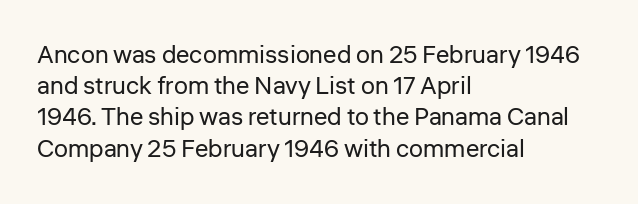
Spacing between characters is what you'd get straight out of the box. Ordinary non-slanted type is in use. The compositor pushed each line to the left boundary. Rows of type keep a routine distance in the vertical direction.
